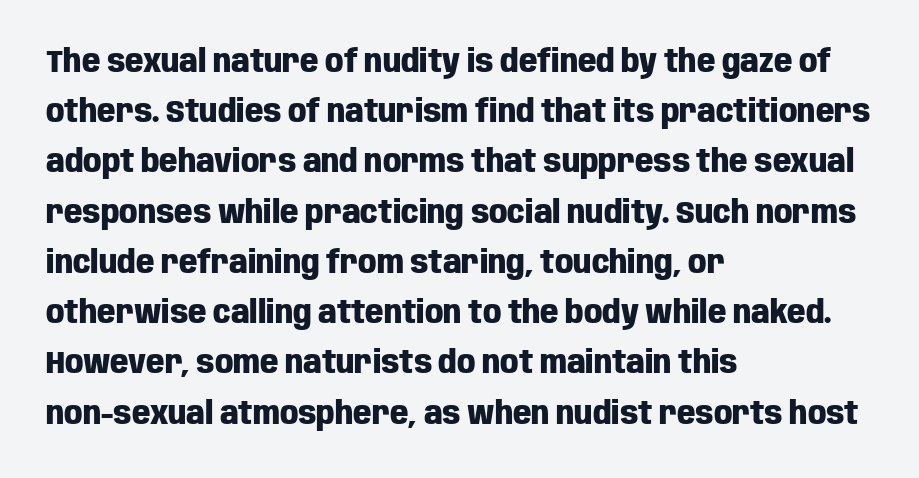
Q: Is the text bold? A: Yes.
Q: Is the text italic (slanted)? A: No, it is upright.
Q: Is the typeface a serif or a sans-serif typeface? A: Sans-serif.
Q: Is the text underlined? A: No.
Q: How is the paragraph aligned? A: Left-aligned.
Q: Is the spacing between letters normal or unusually wide? A: Normal.
Q: Is the spacing between lines tight, normal or loose? A: Normal.
Q: Width (condensed, normal, or wide)? A: Condensed.
Q: Stroke contrast? A: Low.
Q: x-height? A: Large.
Q: Monospaced? A: No.
